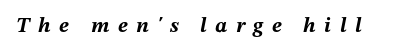
{"italic": "yes", "lean": "right", "slant_degrees": 12, "bold": "yes", "underline": "no", "letter_spacing": "wide", "letter_spacing_em": 0.4, "glyph_px": 21}
